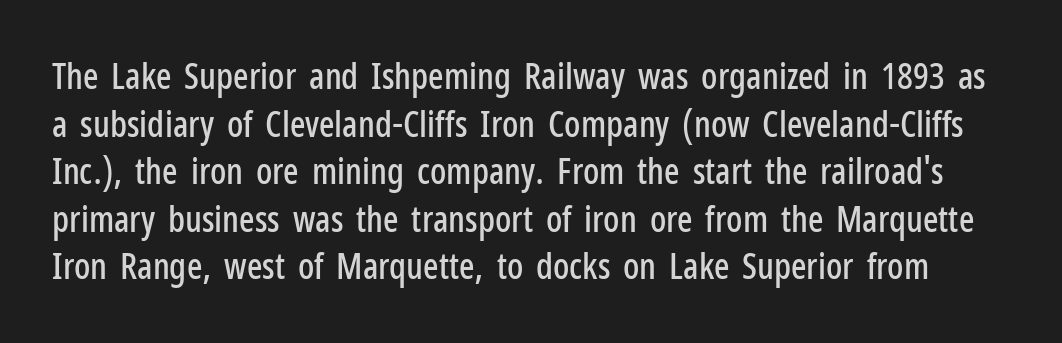
The passage shown stacks its lines at a standard gap. Classification — sans serif. Characters follow at the spacing the type designer built in. The space directly below the letters is spotless.
